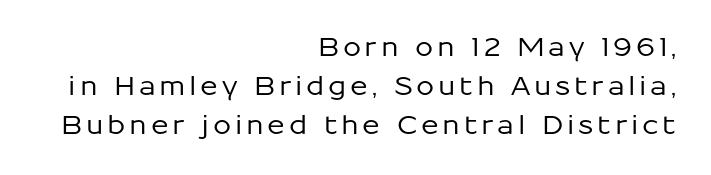
Q: Is the text italic (slanted)? A: No, it is upright.
Q: Is the text underlined? A: No.
Q: How is the paragraph aligned? A: Right-aligned.
Q: Is the spacing between lines tight, normal or loose? A: Normal.
